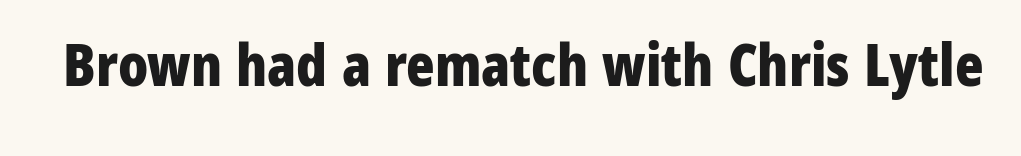
Strong, thick strokes mark this as bold type. A roman cut, with each character standing at attention. Short note: letters normally spaced. Underlining? Definitely not there. Looks like regular typesetting: each glyph gets only the width it needs. What kind of face is this? One without serifs — a sans.
